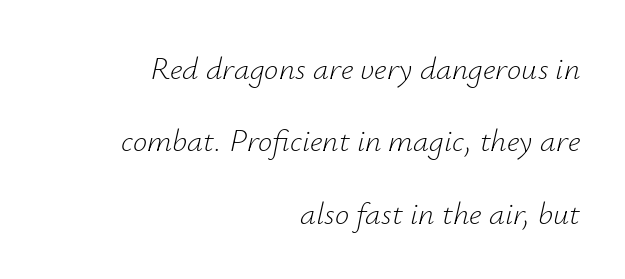
{"italic": "yes", "lean": "right", "slant_degrees": 12, "bold": "no", "weight": "light", "width": "normal", "stroke_contrast": "low", "x_height": "small", "monospaced": "no", "underline": "no", "align": "right", "line_spacing": "loose", "line_spacing_ratio": 2.26, "letter_spacing": "normal", "letter_spacing_em": 0.0, "glyph_px": 32}
